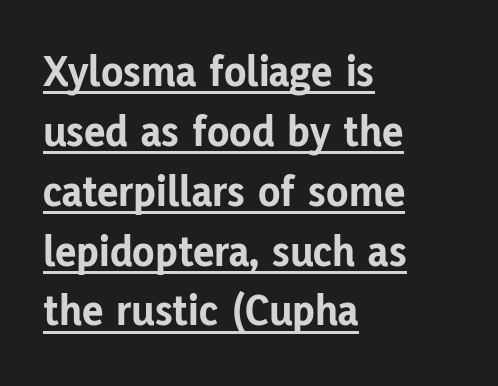
The image shows 45 px bold sans-serif type, upright; set left-aligned, normal line spacing (1.33x), normal letter spacing, underlined; low stroke contrast and a medium x-height.
